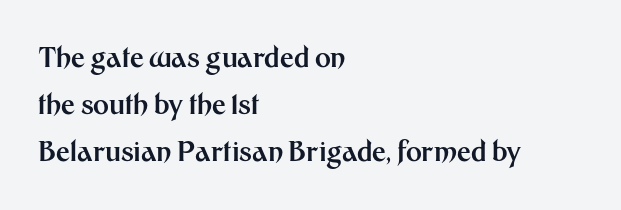
Q: Is the text bold? A: Yes.
Q: Is the text italic (slanted)? A: No, it is upright.
Q: Is the text underlined? A: No.
Q: How is the paragraph aligned? A: Left-aligned.
Q: Is the spacing between letters normal or unusually wide? A: Normal.
